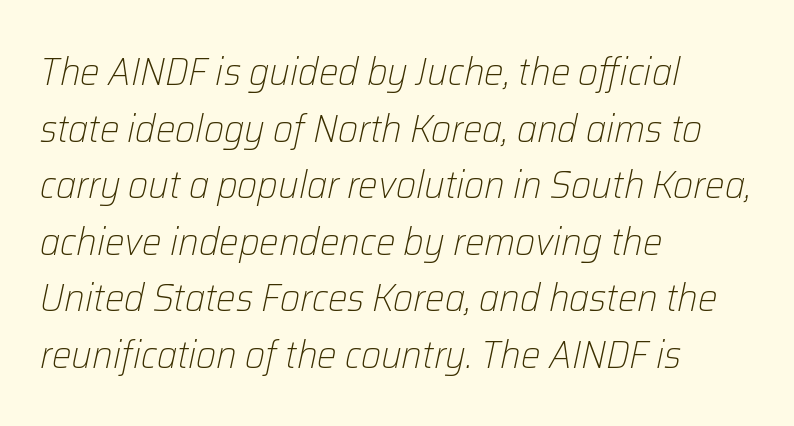
Each letter keeps its own natural width here, so spacing adapts to shape. Italic? Definitely — the glyphs are oblique. Here the glyphs are tracked normally, forming tight word shapes. Nobody drew a line under any word here. The block of text has a typical density, with ordinary space between rows.
